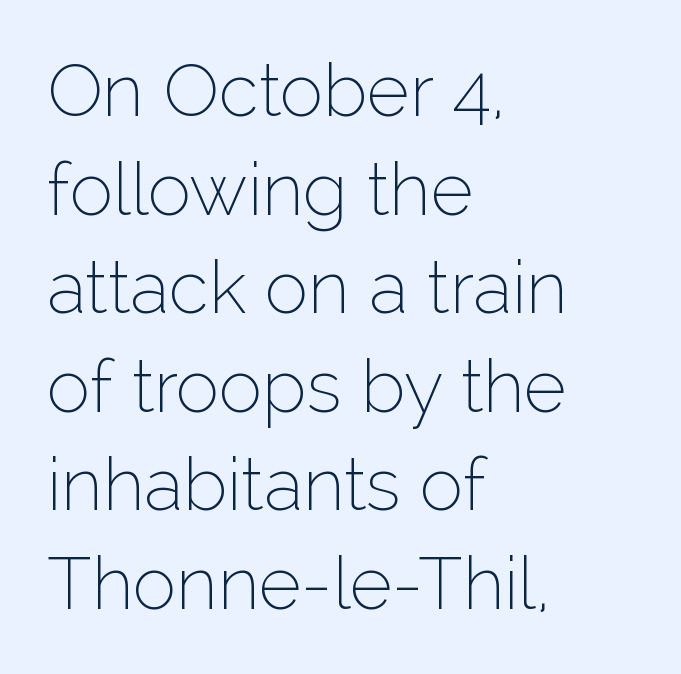
The image shows 73 px thin sans-serif type, upright; set left-aligned, normal line spacing (1.35x), normal letter spacing, not underlined; low stroke contrast and a medium x-height.
